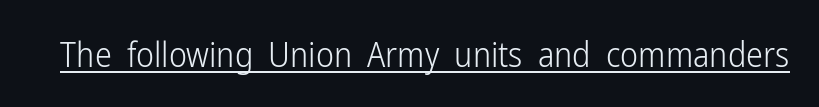
{"serif": "no", "italic": "no", "bold": "no", "weight": "light", "width": "condensed", "stroke_contrast": "low", "x_height": "medium", "monospaced": "no", "underline": "yes", "letter_spacing": "normal", "letter_spacing_em": 0.0, "glyph_px": 34}
